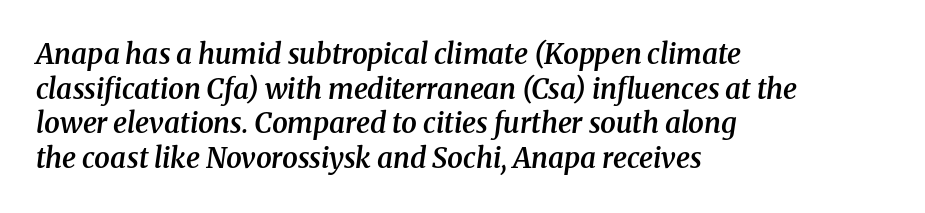
{"serif": "yes", "italic": "yes", "lean": "right", "slant_degrees": 8, "bold": "semi", "weight": "semibold", "width": "normal", "stroke_contrast": "medium", "x_height": "medium", "monospaced": "no", "underline": "no", "align": "left", "line_spacing_ratio": 1.24, "letter_spacing": "normal", "letter_spacing_em": 0.0, "glyph_px": 28}
